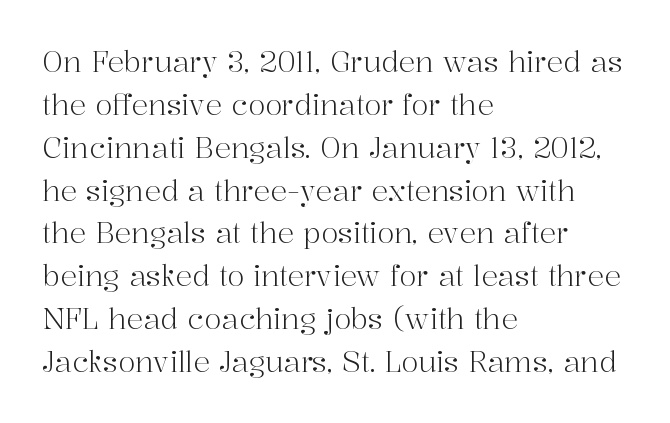
The image shows 28 px light serif type, upright; set left-aligned, normal line spacing (1.53x), normal letter spacing, not underlined; high stroke contrast and a medium x-height.
